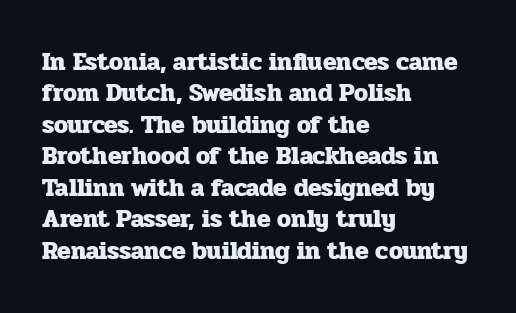
The image shows 25 px bold type, upright; set left-aligned, normal line spacing (1.26x), normal letter spacing, not underlined.
